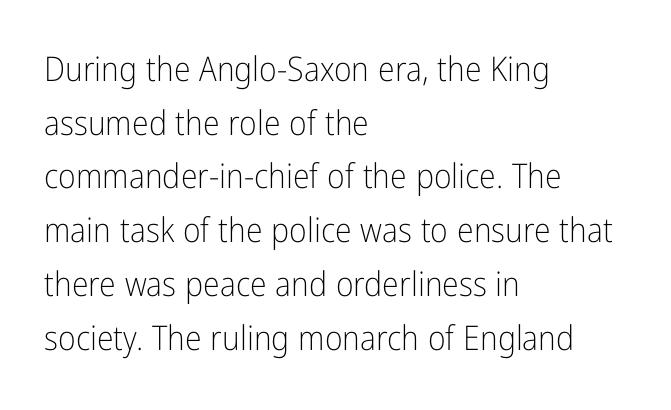
Q: Is the text bold? A: No.
Q: Is the text italic (slanted)? A: No, it is upright.
Q: Is the typeface a serif or a sans-serif typeface? A: Sans-serif.
Q: Is the text underlined? A: No.
Q: How is the paragraph aligned? A: Left-aligned.
Q: Is the spacing between letters normal or unusually wide? A: Normal.
Q: Is the spacing between lines tight, normal or loose? A: Normal.
Q: Width (condensed, normal, or wide)? A: Condensed.
Q: Stroke contrast? A: Low.
Q: x-height? A: Medium.
Q: Monospaced? A: No.
